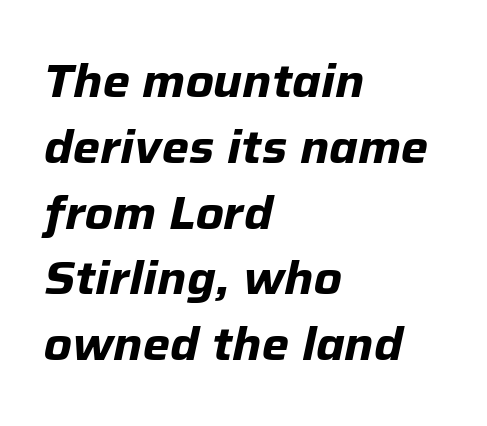
The vertical gap from one line to the next is medium. The lines are quadded left. In terms of letterspacing, this is plain default setting. The passage shown is typed in a proportional face where columns would drift. The strip under each line holds only bare page.
